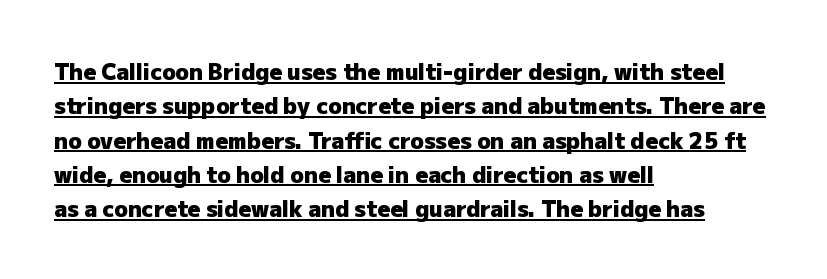
The image shows 22 px bold type, upright; set left-aligned, normal line spacing (1.56x), normal letter spacing, underlined.
